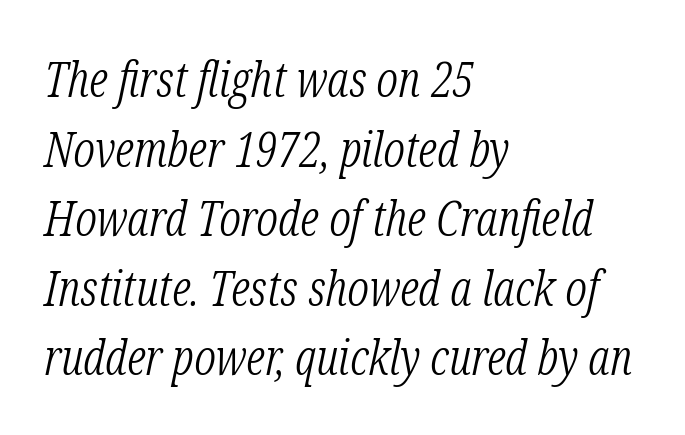
Note: serifs present on the glyphs. Does the copy run flush right? No — it runs flush left. Italic: yes, the glyphs are oblique. Successive baselines arrive at the customary interval. Note the varied advance widths — an 'i' is clearly narrower than an 'm'. The zone under the glyphs is completely vacant.
